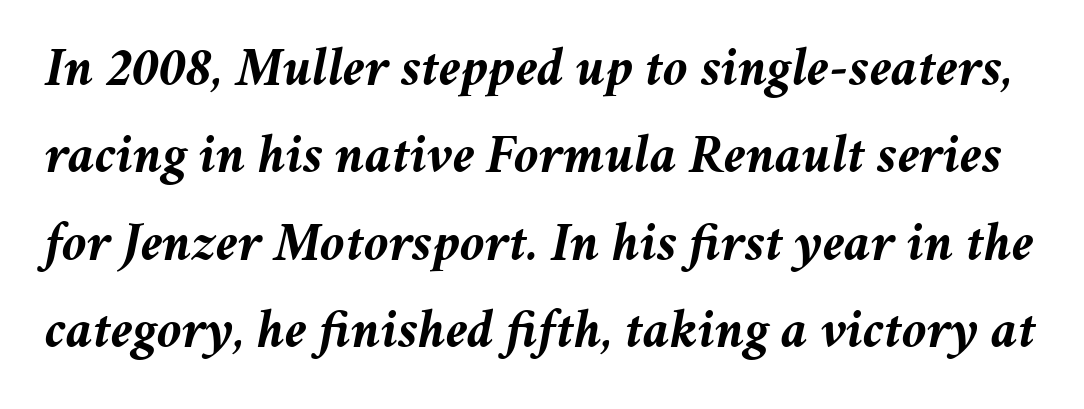
The image shows 55 px semibold type, italic (leaning right); set normal line spacing (1.59x), normal letter spacing, not underlined; medium stroke contrast and a medium x-height.
